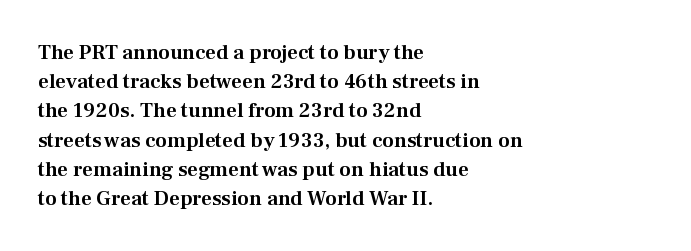
Each word holds together tightly as a unit, with standard inter-letter gaps. Left-aligned paragraph, ragged on the right. The vertical gap from one line to the next is medium. Nope, not italic — everything's standing straight. Check the space under the baseline: it is left empty.
